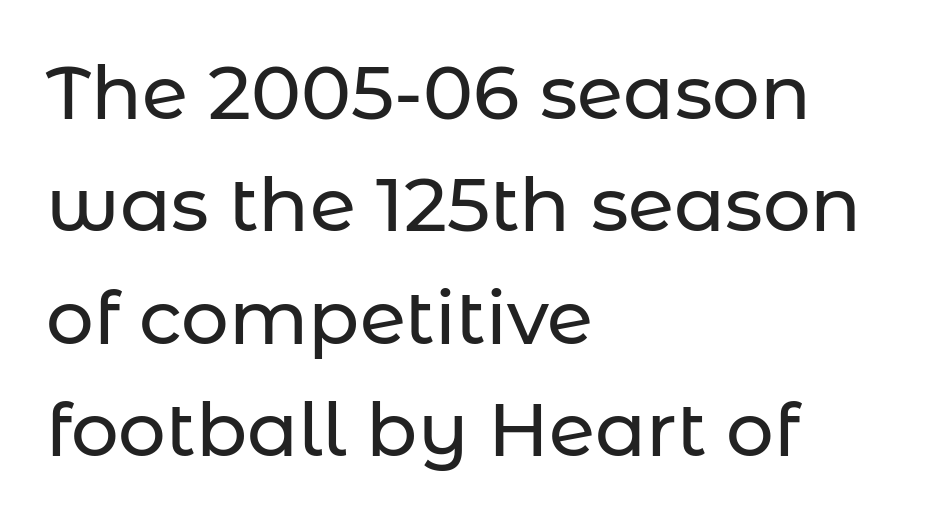
The image shows 75 px sans-serif type, upright; set left-aligned, normal line spacing (1.5x), normal letter spacing, not underlined; low stroke contrast and a medium x-height.
